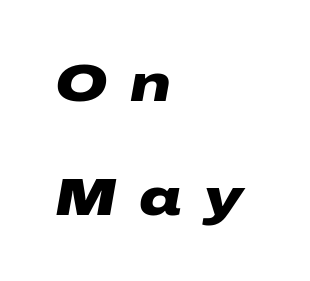
Q: Is the text bold? A: Yes.
Q: Is the text italic (slanted)? A: Yes, it leans right by about 10 degrees.
Q: Is the text underlined? A: No.
Q: How is the paragraph aligned? A: Left-aligned.
Q: Is the spacing between letters normal or unusually wide? A: Unusually wide.
Q: Is the spacing between lines tight, normal or loose? A: Loose.
Q: Width (condensed, normal, or wide)? A: Wide.
Q: Stroke contrast? A: Low.
Q: x-height? A: Medium.
Q: Monospaced? A: No.
